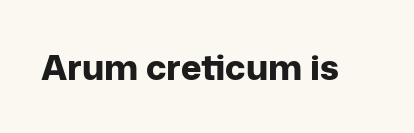
Q: Is the text bold? A: Yes.
Q: Is the text italic (slanted)? A: No, it is upright.
Q: Is the typeface a serif or a sans-serif typeface? A: Sans-serif.
Q: Is the text underlined? A: No.
Q: Is the spacing between letters normal or unusually wide? A: Normal.
Q: Width (condensed, normal, or wide)? A: Normal.
Q: Stroke contrast? A: Low.
Q: x-height? A: Medium.
Q: Monospaced? A: No.
